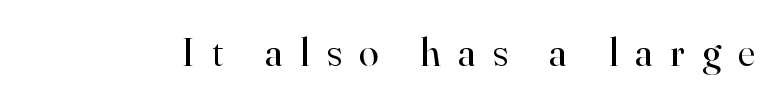
Summary of weight: not heavy and not bold. Looks like regular typesetting: each glyph gets only the width it needs. The font family rendered here belongs to the serif group. Display-style spreading of the glyphs; the letterfit is very open. It's the straight-up-and-down kind of type. The glyphs are unaccompanied by any horizontal stroke below them.
